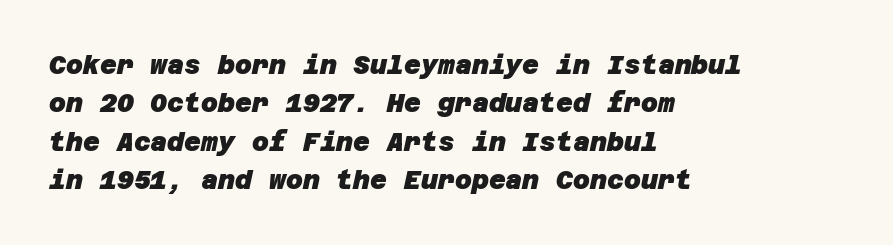
{"bold": "yes", "underline": "no", "align": "left", "line_spacing": "normal", "line_spacing_ratio": 1.48, "letter_spacing": "normal", "letter_spacing_em": 0.0, "glyph_px": 26}
